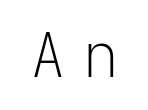
{"serif": "no", "italic": "no", "bold": "no", "weight": "light", "width": "normal", "stroke_contrast": "low", "x_height": "medium", "monospaced": "no", "underline": "no", "letter_spacing": "wide", "letter_spacing_em": 0.28, "glyph_px": 62}
